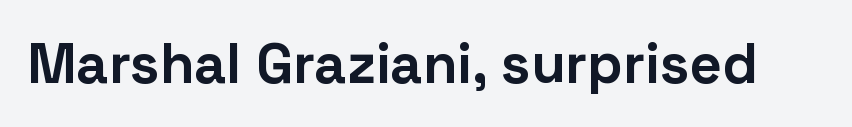
The image shows 56 px bold sans-serif type, upright; set normal letter spacing, not underlined; low stroke contrast and a medium x-height.
